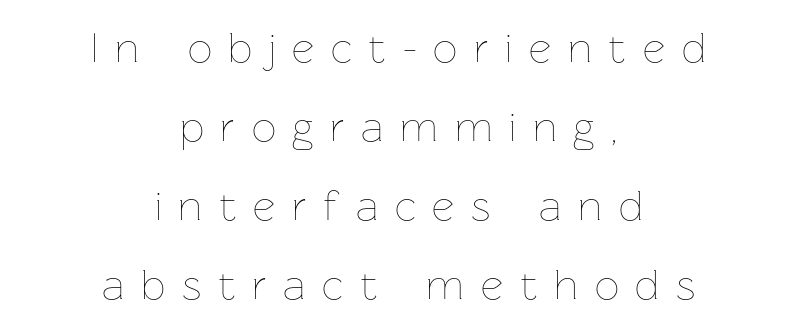
The image shows 43 px thin type, upright; set centered, line spacing 1.84x, unusually wide letter spacing (+0.39 em), not underlined; low stroke contrast and a medium x-height.
